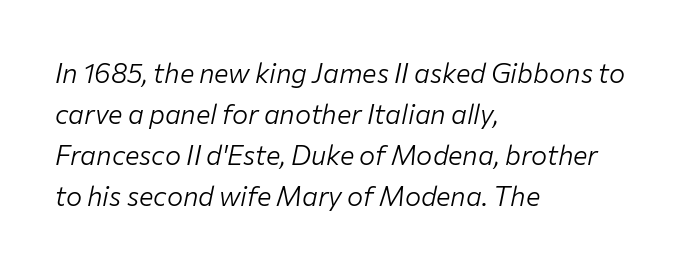
Leading matches the norm, producing a regular column. Compared with typical body copy, the letter spacing here is the same. When letters slant like this, we call the style italic. Honestly, there is no underline to notice here at all. The face looks like a standard text weight, possibly lighter. The paragraph has a hard left edge and a soft right edge.
